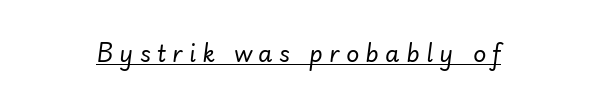
The image shows 23 px text type, italic (leaning right); set unusually wide letter spacing (+0.27 em), underlined.
